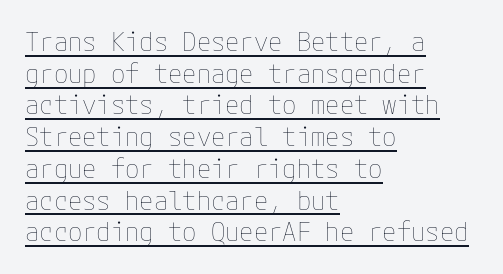
The image shows 26 px text type, upright; set left-aligned, line spacing 1.22x, normal letter spacing, underlined.
